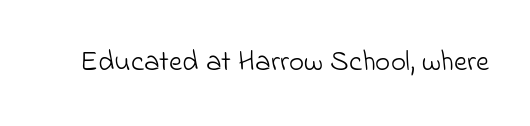
Glance below the letters and you will spot only blank space. You can tell from the bare stems that sans-serif type was used. Looks like regular typesetting: each glyph gets only the width it needs. Nothing heavy about these letters — not bold at all.
